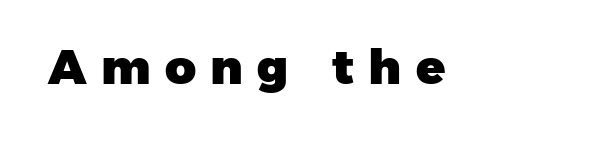
{"serif": "no", "bold": "yes", "weight": "heavy", "width": "normal", "stroke_contrast": "low", "x_height": "medium", "monospaced": "no", "underline": "no", "letter_spacing": "wide", "letter_spacing_em": 0.3, "glyph_px": 48}
